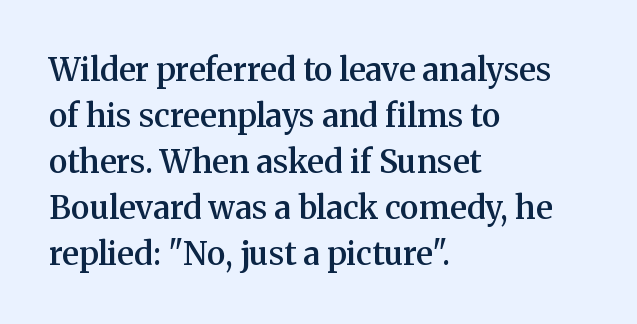
{"serif": "yes", "italic": "no", "bold": "semi", "weight": "semibold", "width": "normal", "stroke_contrast": "medium", "x_height": "medium", "monospaced": "no", "underline": "no", "align": "left", "line_spacing": "normal", "line_spacing_ratio": 1.44, "letter_spacing": "normal", "letter_spacing_em": 0.0, "glyph_px": 32}
